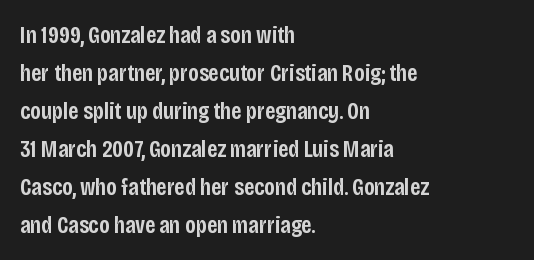
{"italic": "no", "bold": "semi", "underline": "no", "align": "left", "line_spacing": "normal", "line_spacing_ratio": 1.58, "letter_spacing": "normal", "letter_spacing_em": 0.0, "glyph_px": 24}
